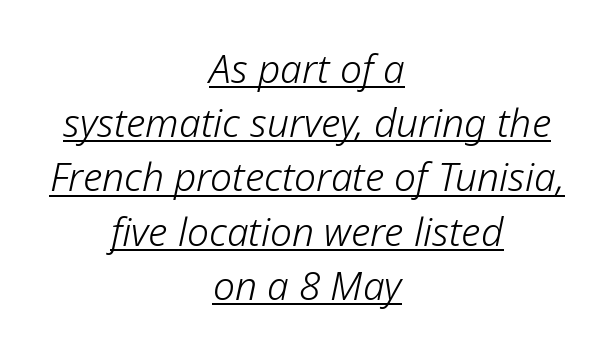
Q: Is the text bold? A: No.
Q: Is the text italic (slanted)? A: Yes, it leans right by about 12 degrees.
Q: Is the text underlined? A: Yes.
Q: How is the paragraph aligned? A: Centered.
Q: Is the spacing between letters normal or unusually wide? A: Normal.
Q: Is the spacing between lines tight, normal or loose? A: Normal.
Q: Width (condensed, normal, or wide)? A: Normal.
Q: Stroke contrast? A: Low.
Q: x-height? A: Medium.
Q: Monospaced? A: No.
